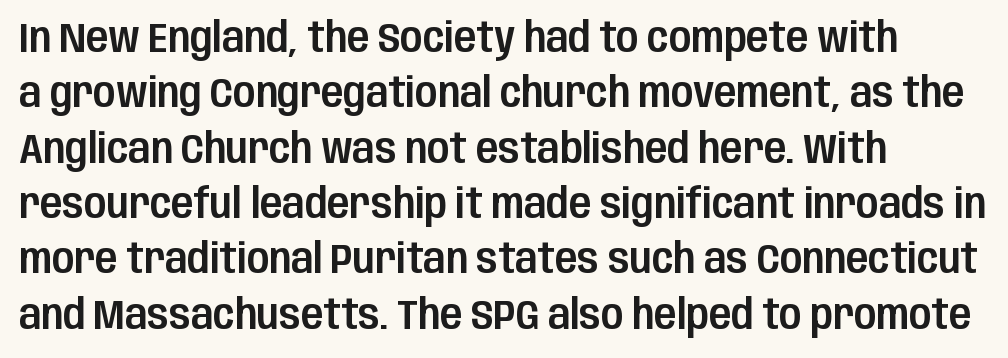
Q: Is the text italic (slanted)? A: No, it is upright.
Q: Is the typeface a serif or a sans-serif typeface? A: Sans-serif.
Q: Is the text underlined? A: No.
Q: How is the paragraph aligned? A: Left-aligned.
Q: Is the spacing between letters normal or unusually wide? A: Normal.
Q: Is the spacing between lines tight, normal or loose? A: Normal.
Q: Width (condensed, normal, or wide)? A: Condensed.
Q: Stroke contrast? A: Low.
Q: x-height? A: Large.
Q: Monospaced? A: No.
